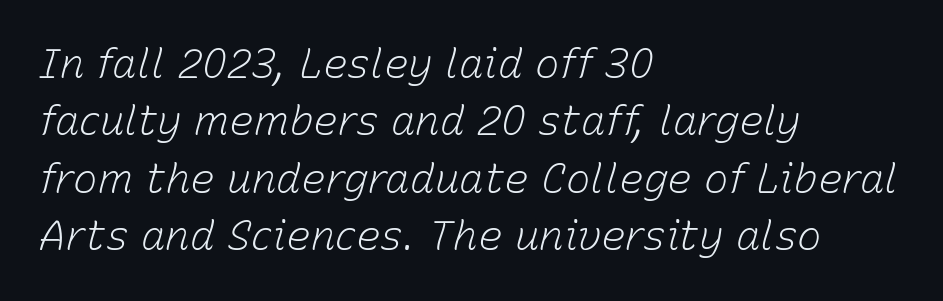
{"italic": "yes", "lean": "right", "slant_degrees": 15, "bold": "no", "weight": "light", "width": "normal", "stroke_contrast": "low", "x_height": "medium", "monospaced": "no", "underline": "no", "align": "left", "line_spacing": "normal", "line_spacing_ratio": 1.4, "letter_spacing": "normal", "letter_spacing_em": 0.0, "glyph_px": 41}
